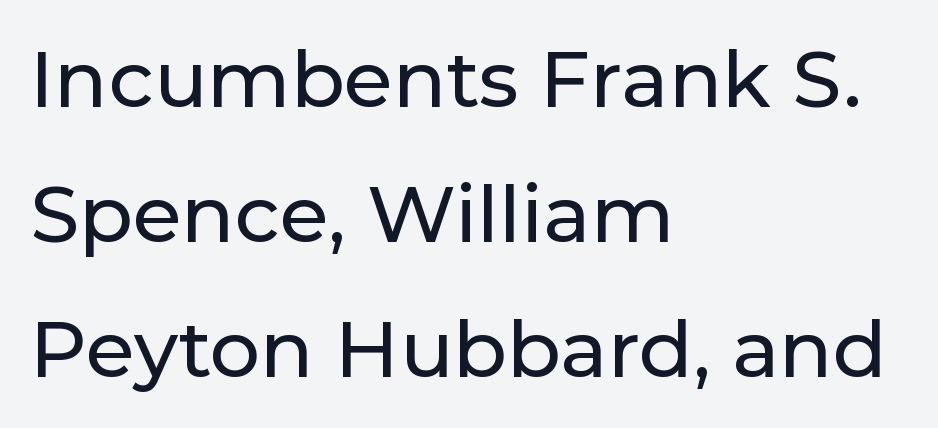
{"serif": "no", "italic": "no", "width": "normal", "stroke_contrast": "low", "x_height": "medium", "monospaced": "no", "underline": "no", "align": "left", "line_spacing_ratio": 1.71, "letter_spacing": "normal", "letter_spacing_em": 0.0, "glyph_px": 79}
